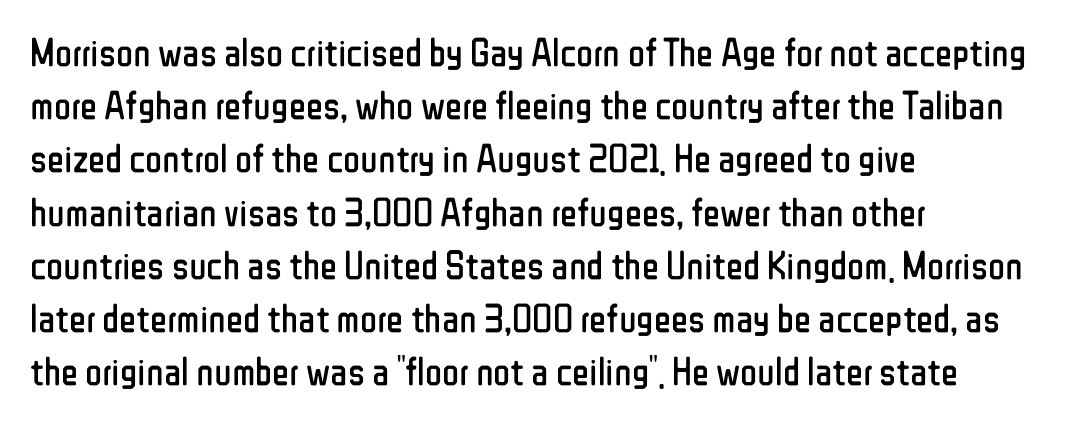
Q: Is the text bold? A: No.
Q: Is the text italic (slanted)? A: No, it is upright.
Q: Is the typeface a serif or a sans-serif typeface? A: Sans-serif.
Q: Is the text underlined? A: No.
Q: How is the paragraph aligned? A: Left-aligned.
Q: Is the spacing between letters normal or unusually wide? A: Normal.
Q: Is the spacing between lines tight, normal or loose? A: Normal.
Q: Width (condensed, normal, or wide)? A: Condensed.
Q: Stroke contrast? A: Low.
Q: x-height? A: Medium.
Q: Monospaced? A: No.
